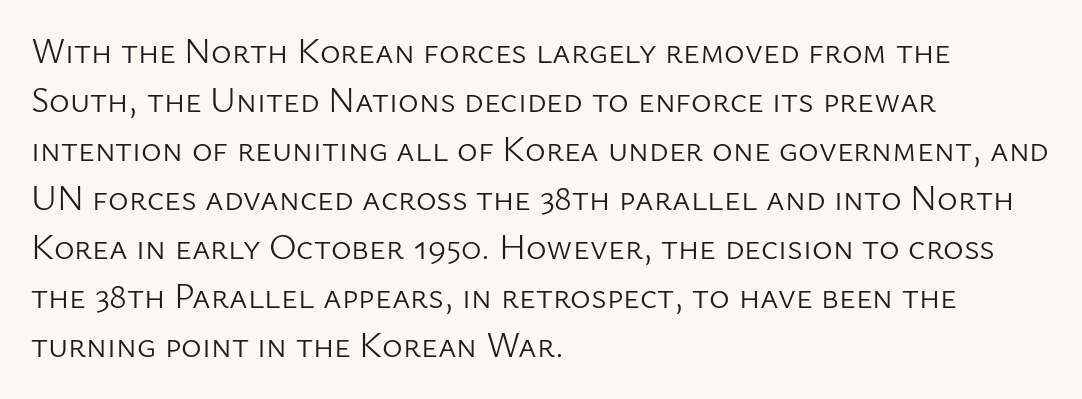
Q: Is the text bold? A: No.
Q: Is the text italic (slanted)? A: No, it is upright.
Q: Is the typeface a serif or a sans-serif typeface? A: Sans-serif.
Q: Is the text underlined? A: No.
Q: How is the paragraph aligned? A: Left-aligned.
Q: Is the spacing between letters normal or unusually wide? A: Normal.
Q: Is the spacing between lines tight, normal or loose? A: Normal.
Q: Width (condensed, normal, or wide)? A: Normal.
Q: Stroke contrast? A: Low.
Q: x-height? A: Medium.
Q: Monospaced? A: No.
